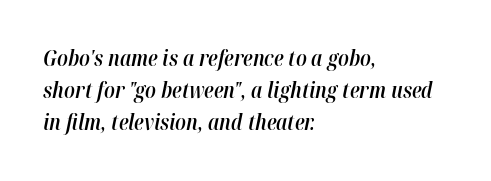
{"italic": "yes", "lean": "right", "slant_degrees": 12, "bold": "semi", "underline": "no", "align": "left", "line_spacing": "normal", "line_spacing_ratio": 1.53, "letter_spacing": "normal", "letter_spacing_em": 0.0, "glyph_px": 21}
